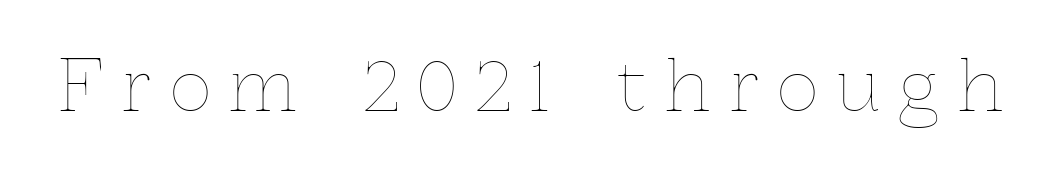
The image shows 70 px thin type, upright; set unusually wide letter spacing (+0.28 em), not underlined; a medium x-height.
